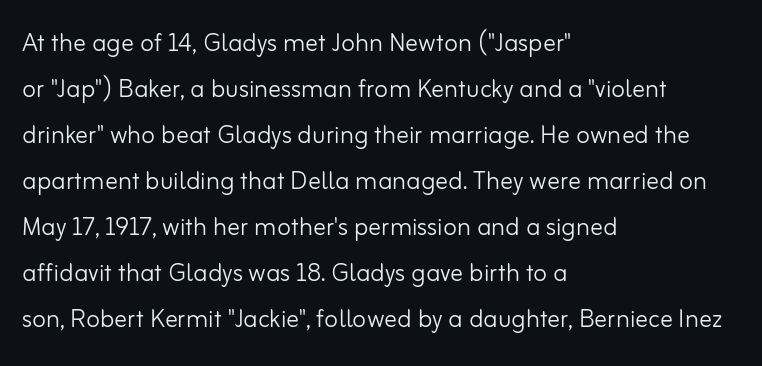
Q: Is the text bold? A: No.
Q: Is the text italic (slanted)? A: No, it is upright.
Q: Is the typeface a serif or a sans-serif typeface? A: Sans-serif.
Q: Is the text underlined? A: No.
Q: How is the paragraph aligned? A: Left-aligned.
Q: Is the spacing between letters normal or unusually wide? A: Normal.
Q: Is the spacing between lines tight, normal or loose? A: Normal.
Q: Width (condensed, normal, or wide)? A: Normal.
Q: Stroke contrast? A: Low.
Q: x-height? A: Small.
Q: Monospaced? A: No.
